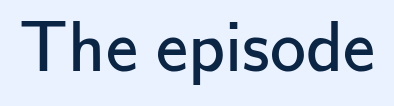
{"serif": "no", "italic": "no", "bold": "no", "weight": "regular", "width": "normal", "stroke_contrast": "low", "x_height": "small", "monospaced": "no", "underline": "no", "letter_spacing": "normal", "letter_spacing_em": 0.0, "glyph_px": 72}
